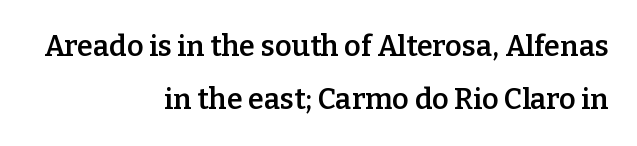
{"serif": "yes", "italic": "no", "bold": "semi", "weight": "semibold", "width": "normal", "stroke_contrast": "low", "x_height": "medium", "monospaced": "no", "underline": "no", "align": "right", "line_spacing_ratio": 1.83, "letter_spacing": "normal", "letter_spacing_em": 0.0, "glyph_px": 29}
